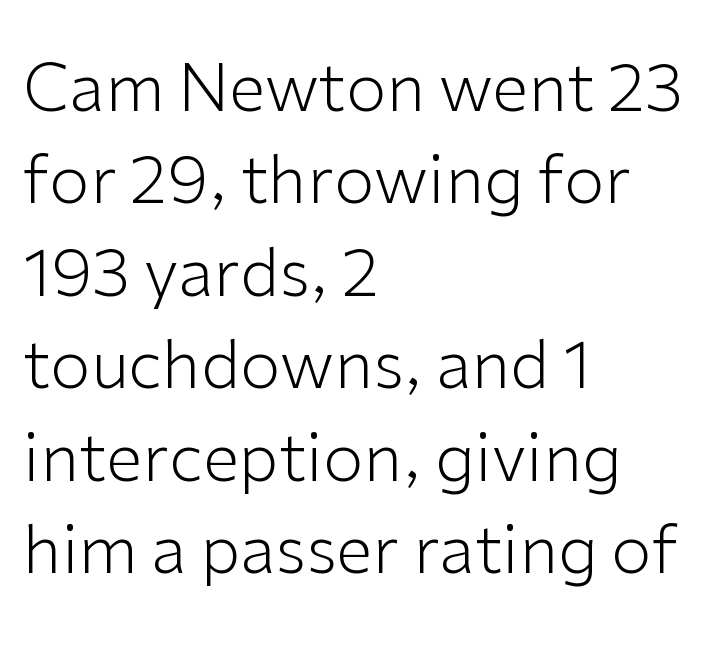
{"serif": "no", "italic": "no", "bold": "no", "weight": "light", "width": "normal", "stroke_contrast": "low", "x_height": "medium", "monospaced": "no", "underline": "no", "align": "left", "line_spacing": "normal", "line_spacing_ratio": 1.4, "letter_spacing": "normal", "letter_spacing_em": 0.0, "glyph_px": 66}
